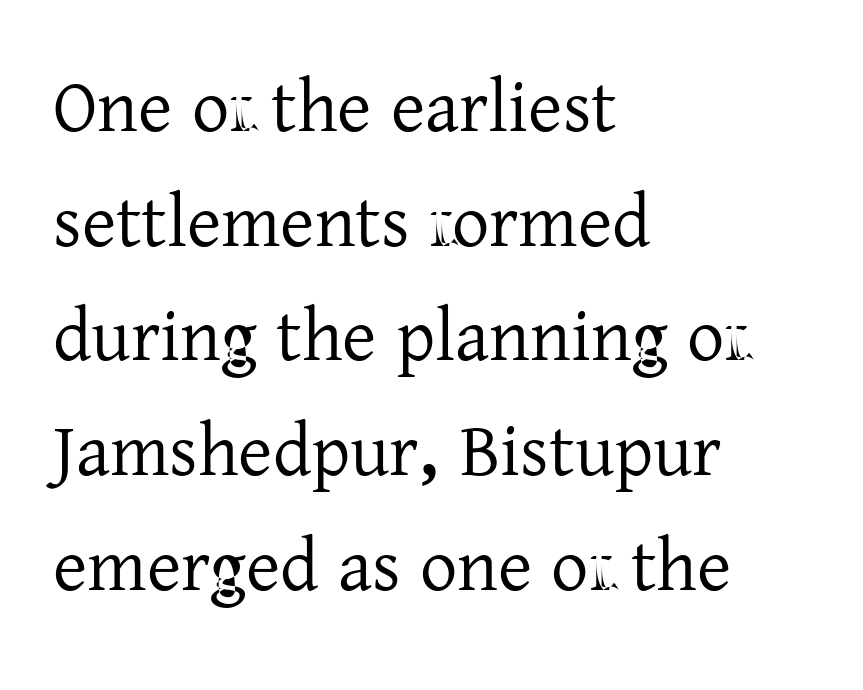
{"serif": "yes", "italic": "no", "width": "normal", "stroke_contrast": "low", "x_height": "medium", "monospaced": "no", "underline": "no", "align": "left", "line_spacing": "normal", "line_spacing_ratio": 1.55, "letter_spacing": "normal", "letter_spacing_em": 0.0, "glyph_px": 74}
